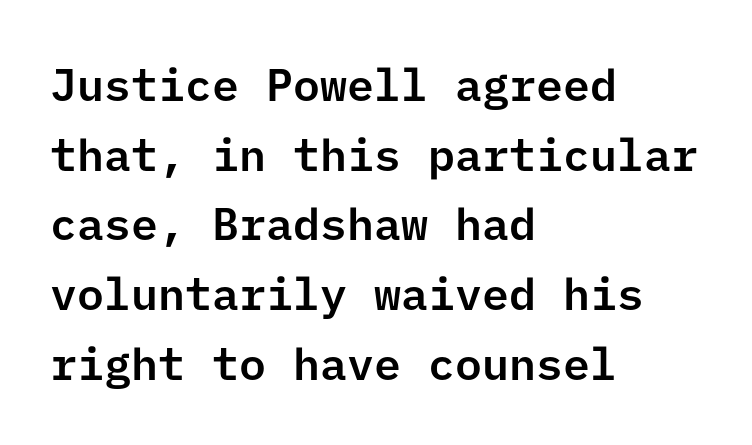
{"serif": "no", "italic": "no", "width": "normal", "stroke_contrast": "low", "x_height": "medium", "underline": "no", "align": "left", "line_spacing": "normal", "line_spacing_ratio": 1.55, "letter_spacing": "normal", "letter_spacing_em": 0.0, "glyph_px": 45}
